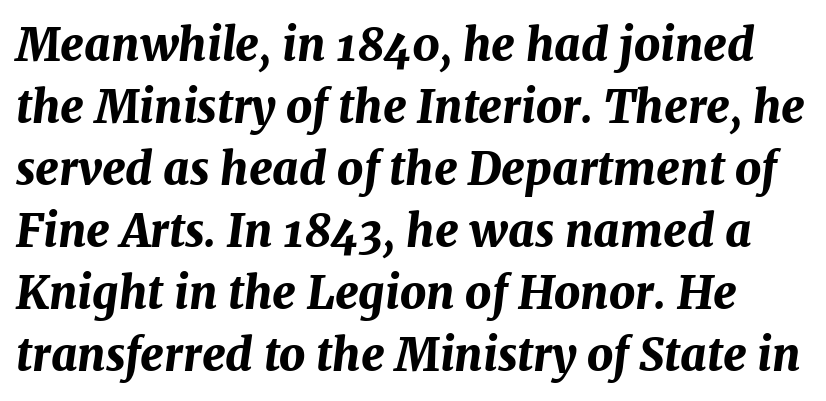
This sample uses plain, unmodified letter spacing. This sample has the flowing, uneven cadence of proportional lettering. The line-height multiplier appears to be the usual default. A clean baseline with only descenders dipping below it. Would a proofreader flag this as italicized? Yes. What weight is shown? A full bold with thick strokes.
